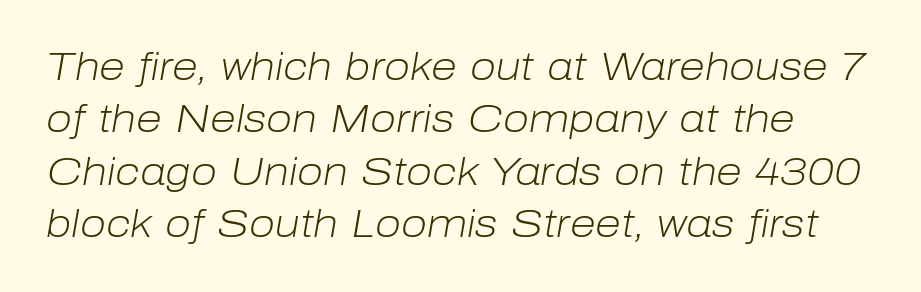
The rows are spaced the way most documents space them. Students, note that the glyphs here touch the page at normal intervals. Stroke mass is kept to a normal reading level or below. Italic: yes, the glyphs are oblique.
